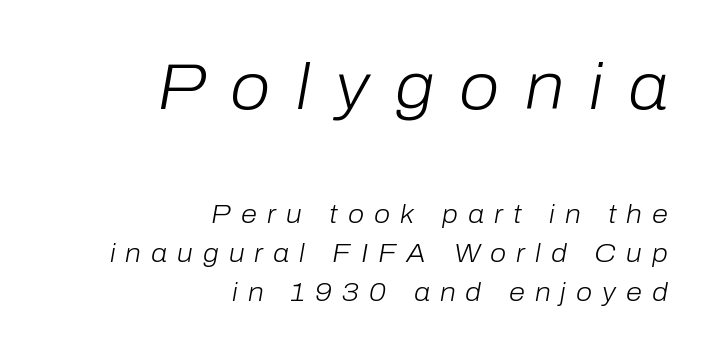
Q: Is the text bold? A: No.
Q: Is the text italic (slanted)? A: Yes, it leans right by about 10 degrees.
Q: Is the text underlined? A: No.
Q: How is the paragraph aligned? A: Right-aligned.
Q: Is the spacing between letters normal or unusually wide? A: Unusually wide.
Q: Is the spacing between lines tight, normal or loose? A: Normal.
Q: Which block of text is set in a larger size, the first (top) or the second (bottom)? A: The first (top) one.
Q: Width (condensed, normal, or wide)? A: Normal.
Q: Stroke contrast? A: Low.
Q: x-height? A: Medium.
Q: Monospaced? A: No.
